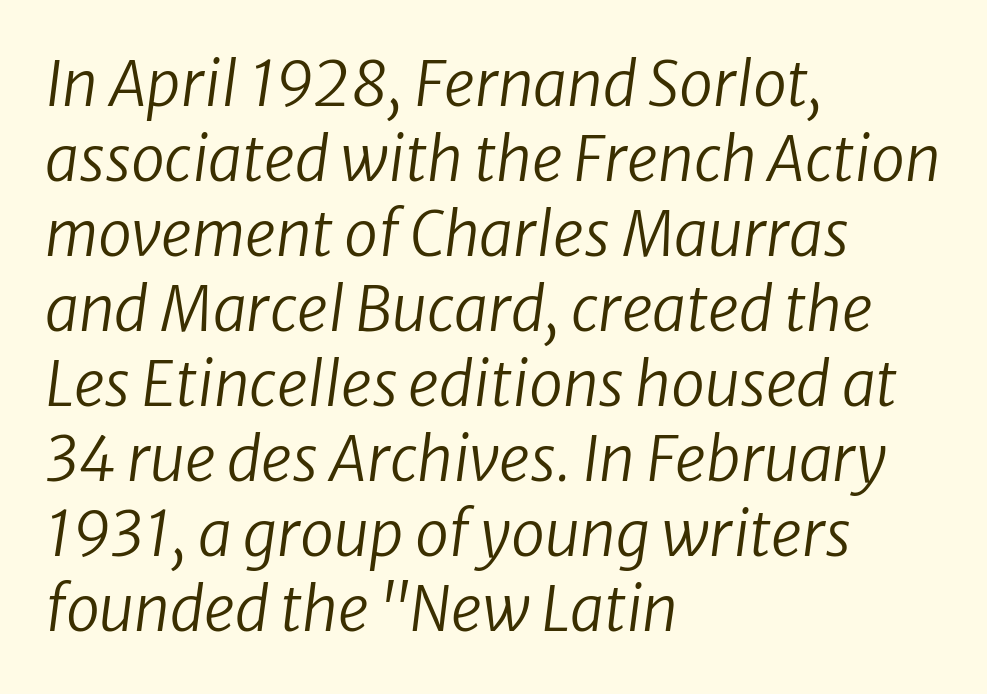
The image shows 61 px regular-weight sans-serif type; set left-aligned, line spacing 1.23x, normal letter spacing, not underlined; low stroke contrast and a medium x-height.
